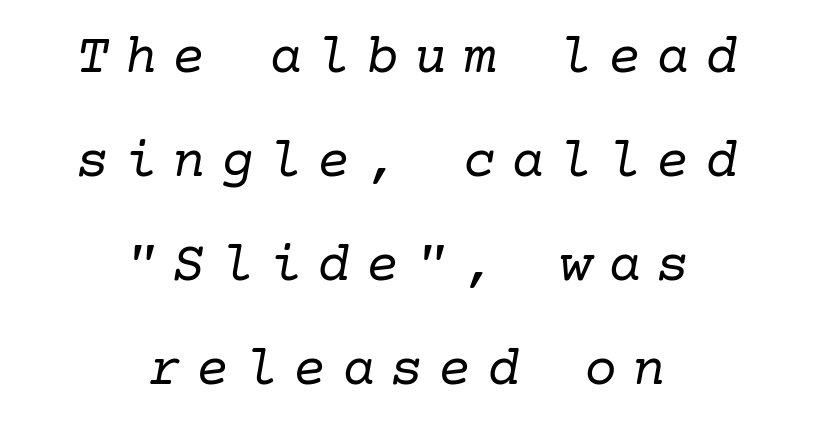
The paragraph has two soft edges and a firm central axis. You can tell from the footed stems that serif type was used. The type is letterspaced generously, with wide tracking. Weight: in the light-to-regular range.
